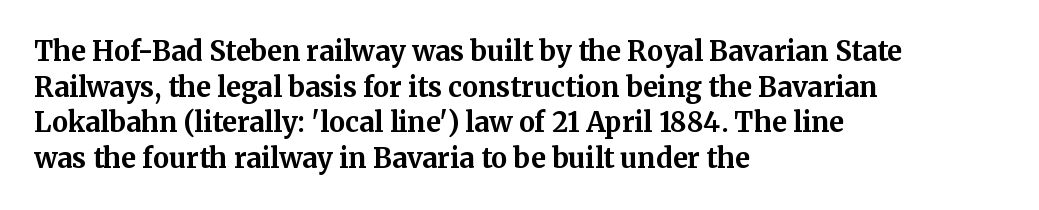
Q: Is the text bold? A: Yes.
Q: Is the text italic (slanted)? A: No, it is upright.
Q: Is the text underlined? A: No.
Q: How is the paragraph aligned? A: Left-aligned.
Q: Is the spacing between letters normal or unusually wide? A: Normal.
Q: Is the spacing between lines tight, normal or loose? A: Normal.
